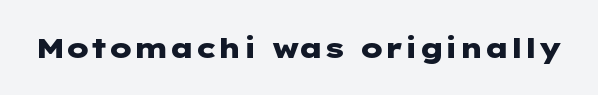
The image shows 28 px heavy, wide sans-serif type, upright; set normal letter spacing, not underlined; low stroke contrast and a medium x-height.
